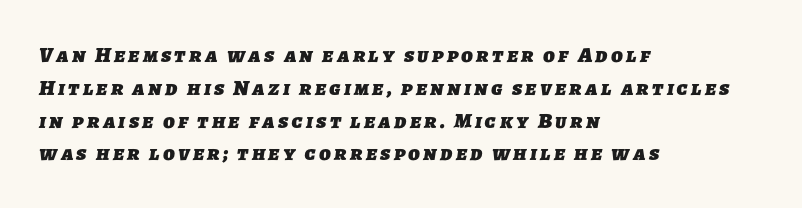
The image shows 22 px bold type; set left-aligned, normal line spacing (1.49x), not underlined.
